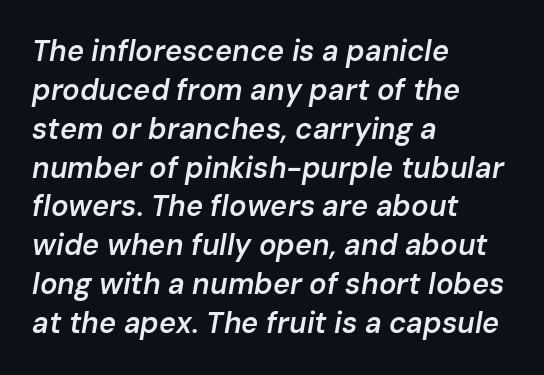
The image shows 29 px semibold type, italic (leaning right); set left-aligned, normal line spacing (1.34x), normal letter spacing, not underlined; low stroke contrast and a medium x-height.
